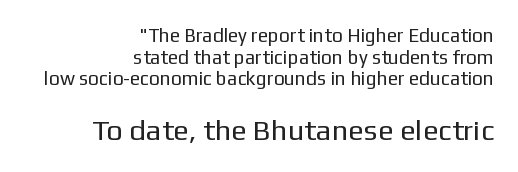
Visually, the bottom section dominates because its glyphs are scaled up. Unlike a traditional serif, this face leaves its strokes unadorned. The lettering holds an erect, upright posture throughout. Nobody drew a line under any word here.
